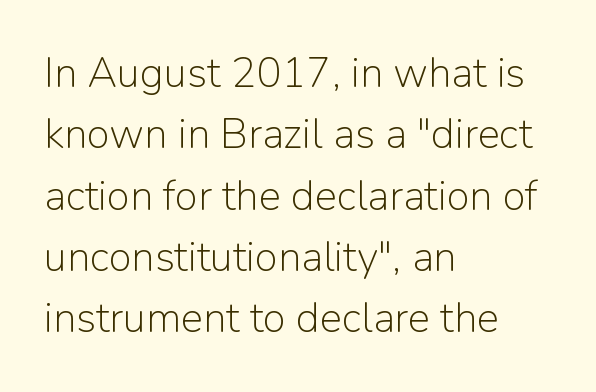
Q: Is the text bold? A: No.
Q: Is the text italic (slanted)? A: No, it is upright.
Q: Is the typeface a serif or a sans-serif typeface? A: Sans-serif.
Q: Is the text underlined? A: No.
Q: How is the paragraph aligned? A: Left-aligned.
Q: Is the spacing between letters normal or unusually wide? A: Normal.
Q: Is the spacing between lines tight, normal or loose? A: Normal.
Q: Width (condensed, normal, or wide)? A: Normal.
Q: Stroke contrast? A: Low.
Q: x-height? A: Medium.
Q: Monospaced? A: No.
